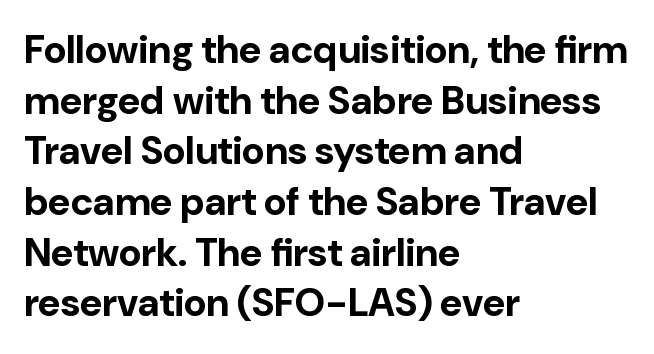
Bold? Absolutely — the strokes are thick and heavy. The designer left line spacing at the default. Looks like regular typesetting: each glyph gets only the width it needs. You could call the tracking neutral — neither tight nor loose.
